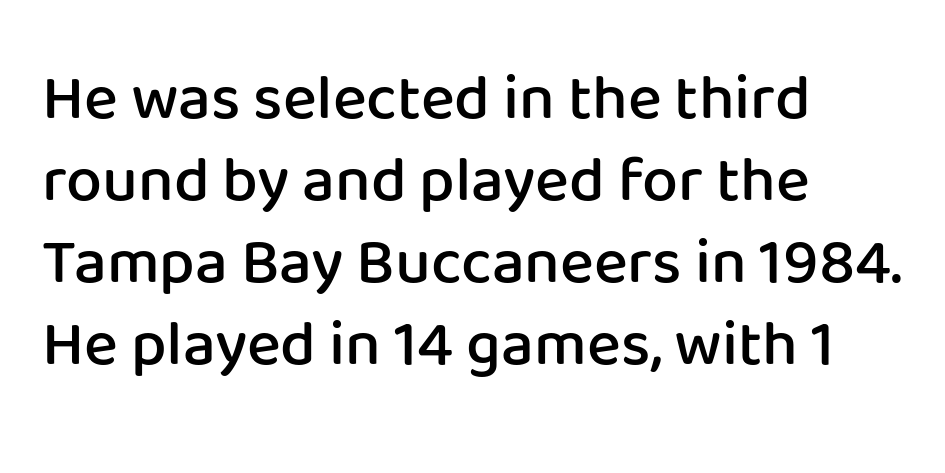
The image shows 64 px semibold sans-serif type, upright; set left-aligned, normal line spacing (1.28x), normal letter spacing, not underlined; low stroke contrast and a medium x-height.
